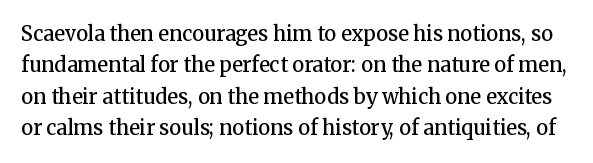
{"italic": "no", "bold": "semi", "underline": "no", "line_spacing": "normal", "line_spacing_ratio": 1.57, "letter_spacing": "normal", "letter_spacing_em": 0.0, "glyph_px": 20}
